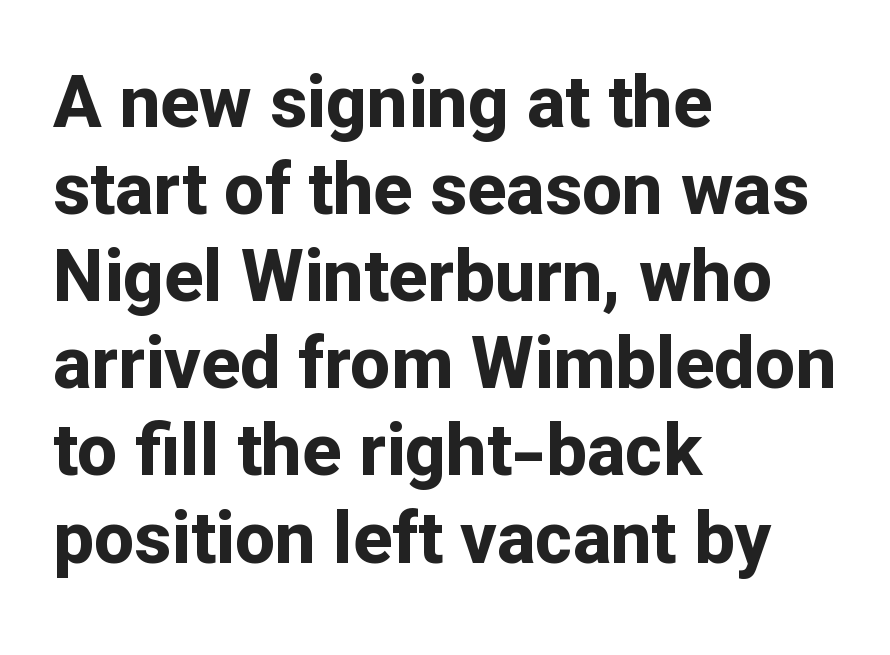
Q: Is the text bold? A: Yes.
Q: Is the text italic (slanted)? A: No, it is upright.
Q: Is the typeface a serif or a sans-serif typeface? A: Sans-serif.
Q: Is the text underlined? A: No.
Q: How is the paragraph aligned? A: Left-aligned.
Q: Is the spacing between letters normal or unusually wide? A: Normal.
Q: Width (condensed, normal, or wide)? A: Normal.
Q: Stroke contrast? A: Low.
Q: x-height? A: Medium.
Q: Monospaced? A: No.
